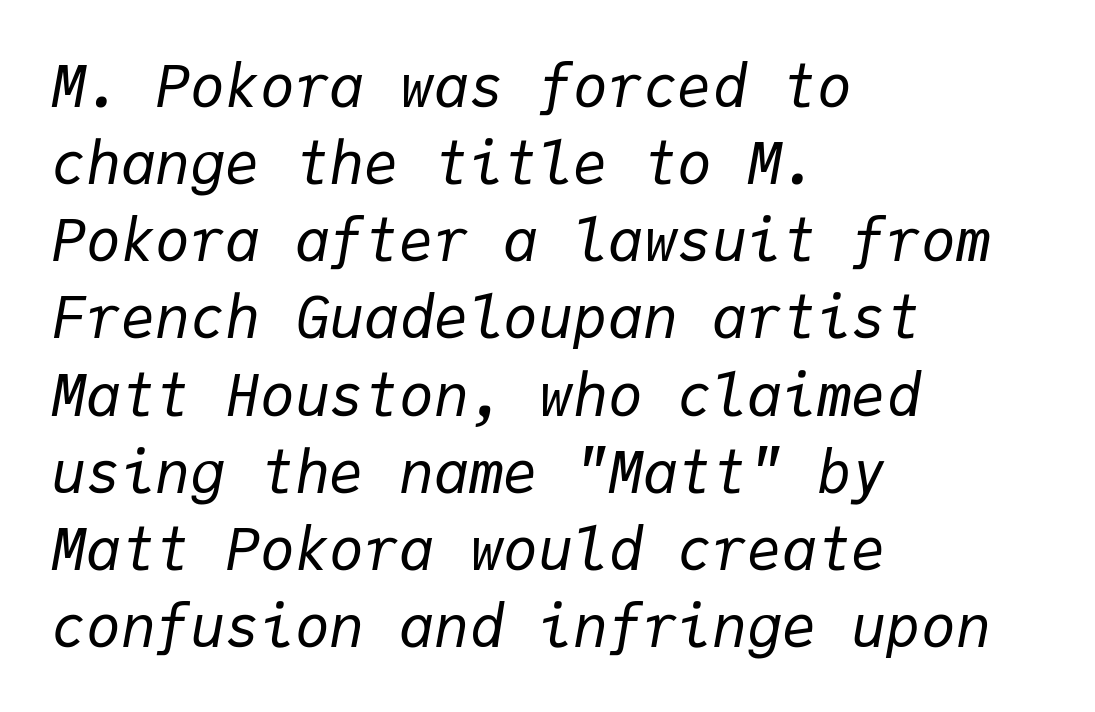
The image shows 58 px regular-weight type, italic (leaning right), monospaced; set left-aligned, normal line spacing (1.33x), normal letter spacing, not underlined; low stroke contrast and a medium x-height.
